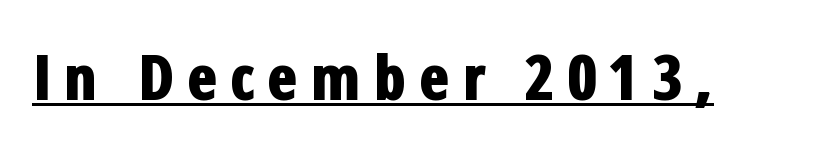
The image shows 63 px bold, condensed sans-serif type, upright; set underlined; low stroke contrast and a medium x-height.
